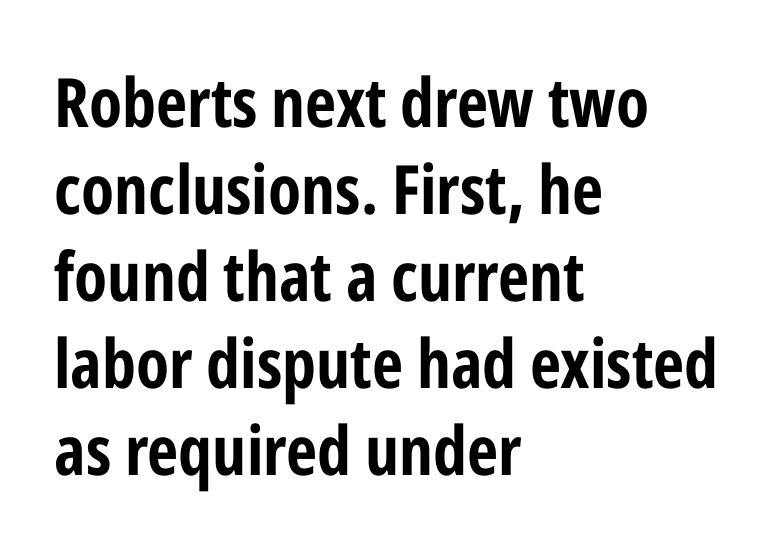
Q: Is the text bold? A: Yes.
Q: Is the text italic (slanted)? A: No, it is upright.
Q: Is the typeface a serif or a sans-serif typeface? A: Sans-serif.
Q: Is the text underlined? A: No.
Q: How is the paragraph aligned? A: Left-aligned.
Q: Is the spacing between letters normal or unusually wide? A: Normal.
Q: Is the spacing between lines tight, normal or loose? A: Normal.
Q: Width (condensed, normal, or wide)? A: Condensed.
Q: Stroke contrast? A: Low.
Q: x-height? A: Medium.
Q: Monospaced? A: No.
